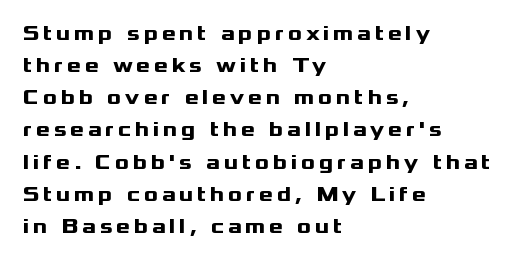
Glance below the letters and you will spot only blank space. The setting favours the left margin, as ordinary paragraphs usually do. Caption: bold face, heavy strokes. Is there much room between lines? A standard amount, neither cramped nor airy. This sample uses an upright cut, with every glyph sitting square on the baseline.
